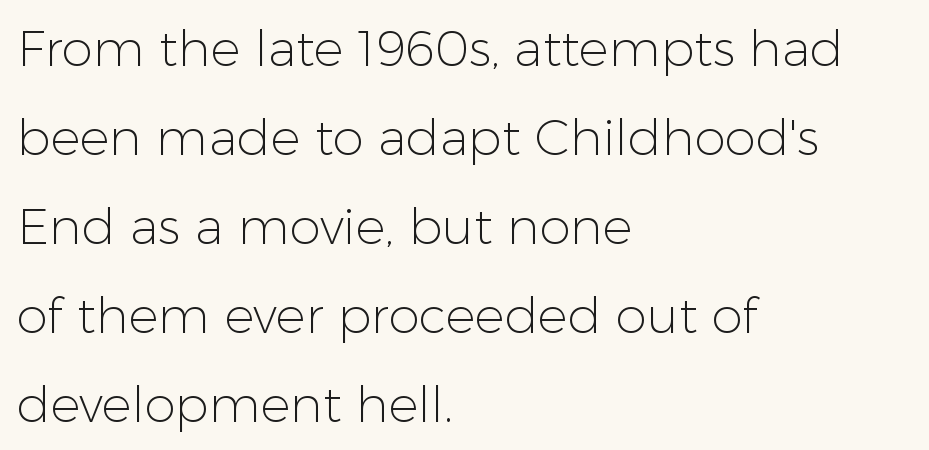
Q: Is the text bold? A: No.
Q: Is the text italic (slanted)? A: No, it is upright.
Q: Is the typeface a serif or a sans-serif typeface? A: Sans-serif.
Q: Is the text underlined? A: No.
Q: How is the paragraph aligned? A: Left-aligned.
Q: Is the spacing between letters normal or unusually wide? A: Normal.
Q: Width (condensed, normal, or wide)? A: Normal.
Q: Stroke contrast? A: Low.
Q: x-height? A: Medium.
Q: Monospaced? A: No.
